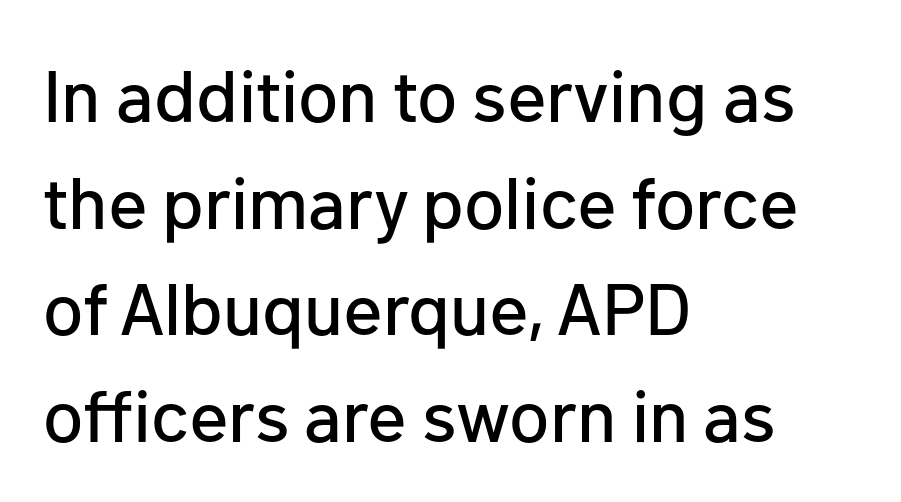
{"serif": "no", "italic": "no", "width": "normal", "stroke_contrast": "low", "x_height": "medium", "monospaced": "no", "underline": "no", "align": "left", "line_spacing": "normal", "line_spacing_ratio": 1.46, "letter_spacing": "normal", "letter_spacing_em": 0.0, "glyph_px": 73}
